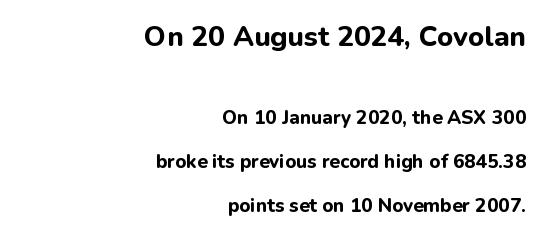
{"serif": "no", "italic": "no", "bold": "yes", "weight": "bold", "width": "normal", "stroke_contrast": "low", "x_height": "medium", "monospaced": "no", "underline": "no", "align": "right", "line_spacing": "loose", "line_spacing_ratio": 2.31, "letter_spacing": "normal", "letter_spacing_em": 0.0, "larger_block": "first", "size_ratio": 1.47, "glyph_px": 28}
